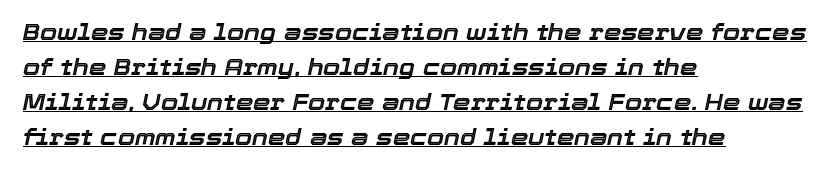
The image shows 22 px text type, italic (leaning right); set left-aligned, normal line spacing (1.59x), normal letter spacing, underlined.
